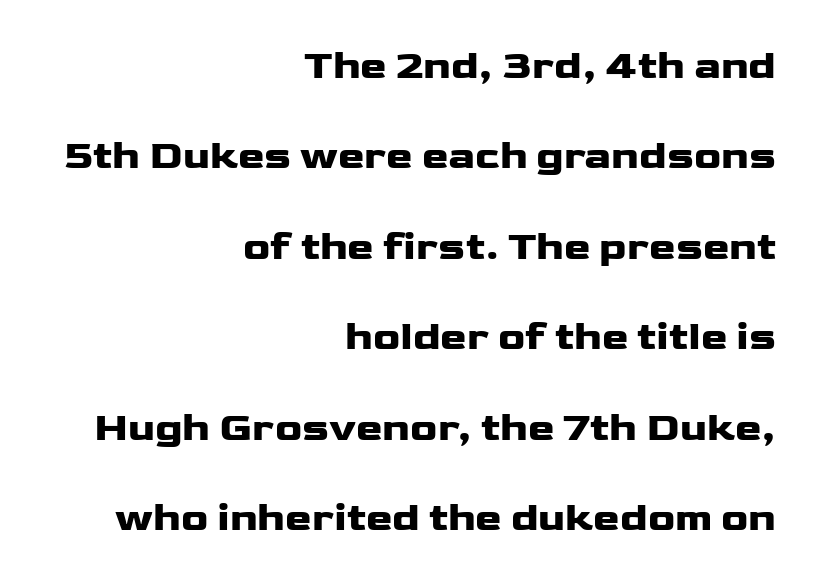
Q: Is the text italic (slanted)? A: No, it is upright.
Q: Is the typeface a serif or a sans-serif typeface? A: Sans-serif.
Q: Is the text underlined? A: No.
Q: How is the paragraph aligned? A: Right-aligned.
Q: Is the spacing between letters normal or unusually wide? A: Normal.
Q: Is the spacing between lines tight, normal or loose? A: Loose.
Q: Width (condensed, normal, or wide)? A: Wide.
Q: Stroke contrast? A: Low.
Q: x-height? A: Medium.
Q: Monospaced? A: No.
